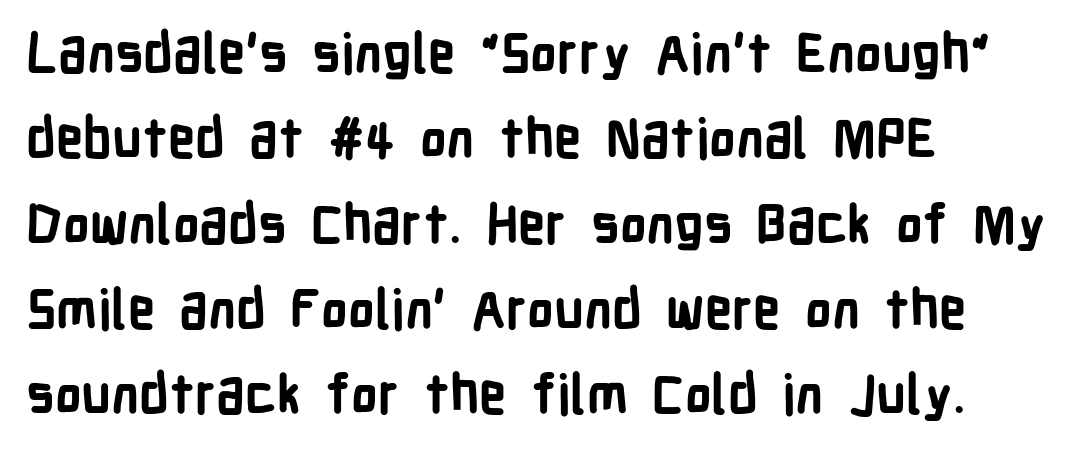
The characters display no serif detailing; their extremities are plain. Nobody touched the tracking dial on this one. The letters advance in unequal steps, a hallmark of proportional type. Alignment: flush left. This sample uses an upright cut, with every glyph sitting square on the baseline. Summary of vertical rhythm: regular, with standard interline spacing.
